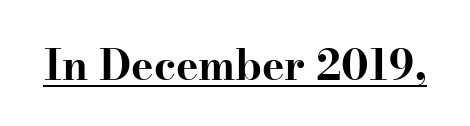
Q: Is the text bold? A: Yes.
Q: Is the text italic (slanted)? A: No, it is upright.
Q: Is the typeface a serif or a sans-serif typeface? A: Serif.
Q: Is the text underlined? A: Yes.
Q: Is the spacing between letters normal or unusually wide? A: Normal.
Q: Width (condensed, normal, or wide)? A: Wide.
Q: Stroke contrast? A: High.
Q: x-height? A: Small.
Q: Monospaced? A: No.
